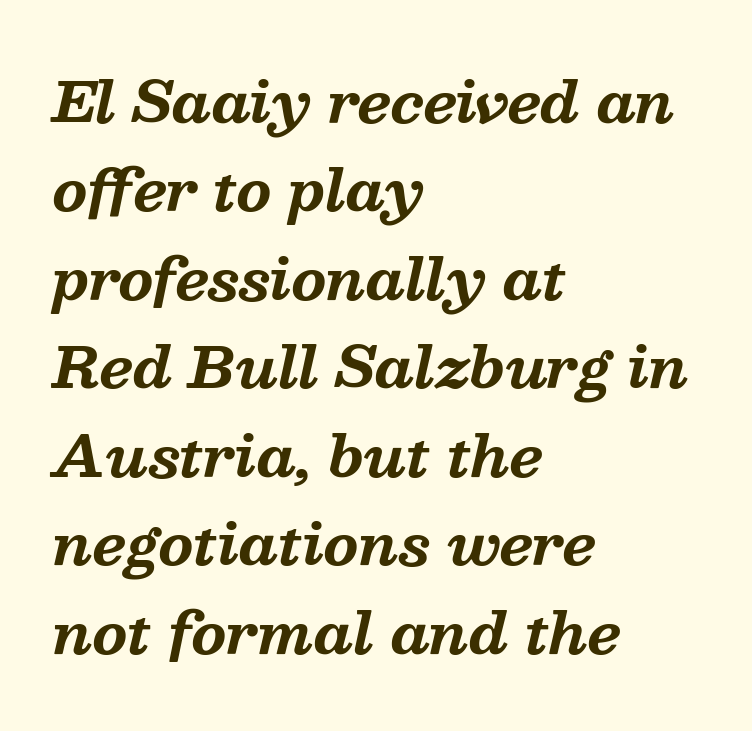
The image shows 56 px bold serif type, italic (leaning right); set left-aligned, normal line spacing (1.58x), normal letter spacing, not underlined; medium stroke contrast and a medium x-height.
